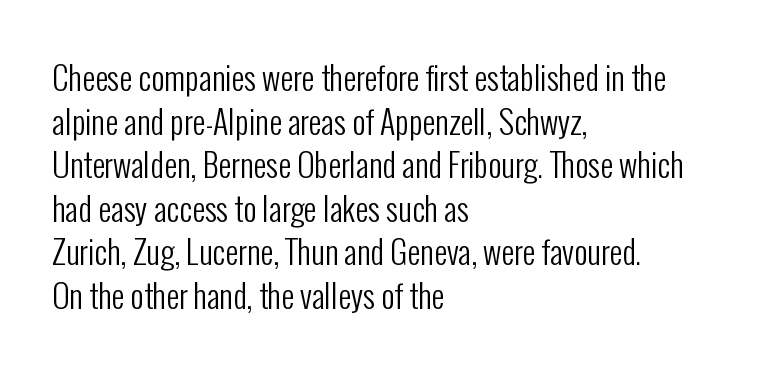
The letters advance in unequal steps, a hallmark of proportional type. Nope, no serifs anywhere on these letters. Posture: upright roman. The passage shown has conventional tracking throughout. Vertically, the passage feels balanced, rows spaced as you'd expect. Is the type heavy? It reads as light-to-regular instead.
